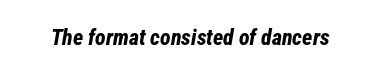
{"italic": "yes", "lean": "right", "slant_degrees": 12, "bold": "yes", "underline": "no", "letter_spacing": "normal", "letter_spacing_em": 0.0, "glyph_px": 22}
